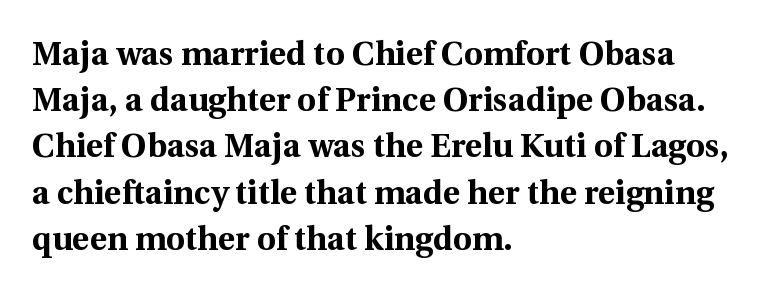
{"serif": "yes", "italic": "no", "bold": "yes", "weight": "bold", "width": "normal", "x_height": "medium", "monospaced": "no", "underline": "no", "align": "left", "line_spacing": "normal", "line_spacing_ratio": 1.4, "letter_spacing": "normal", "letter_spacing_em": 0.0, "glyph_px": 33}
